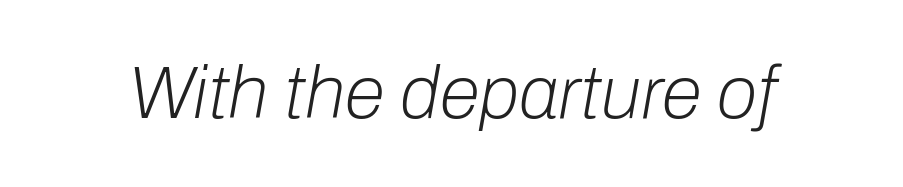
{"italic": "yes", "lean": "right", "slant_degrees": 10, "bold": "no", "weight": "light", "width": "normal", "stroke_contrast": "low", "x_height": "medium", "monospaced": "no", "underline": "no", "letter_spacing": "normal", "letter_spacing_em": 0.0, "glyph_px": 74}
